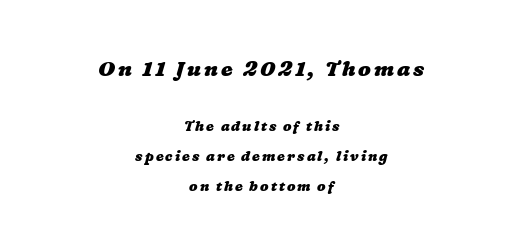
Reading top to bottom, the characters get smaller at the block break. A centered setting, common on invitations and titles, is used for this passage. Any mark beneath the type? The region is blank. The designer dialed line spacing up above the default.
